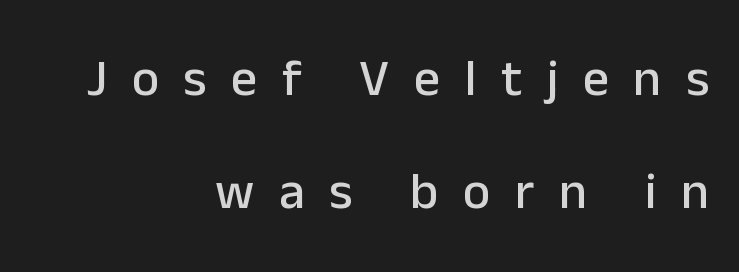
Successive baselines arrive slowly, with a big drop between each. The face used here is a sans, in the tradition of grotesques and geometrics. Upright lettering throughout. Which margin do the lines hug? The right one — the left edge is uneven.
